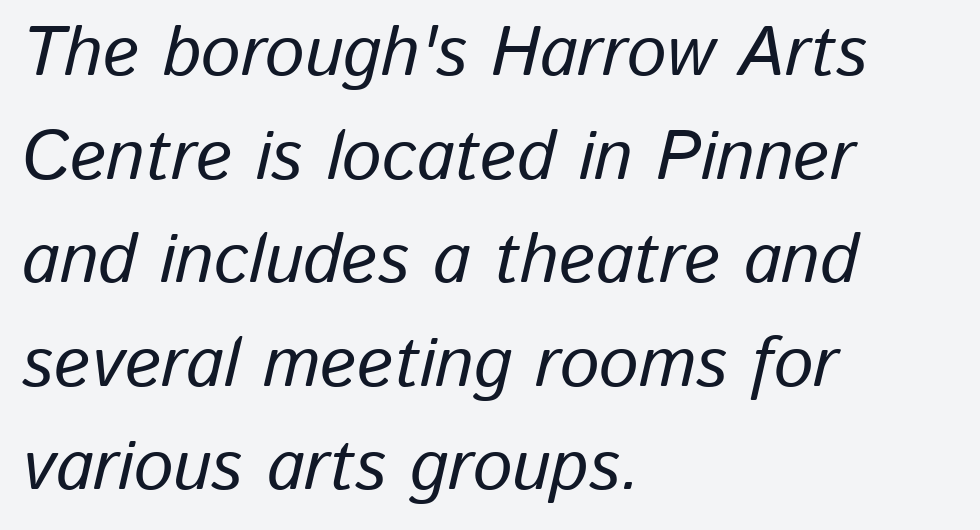
The image shows 70 px text type, italic (leaning right); set left-aligned, normal line spacing (1.48x), normal letter spacing, not underlined; low stroke contrast and a medium x-height.
